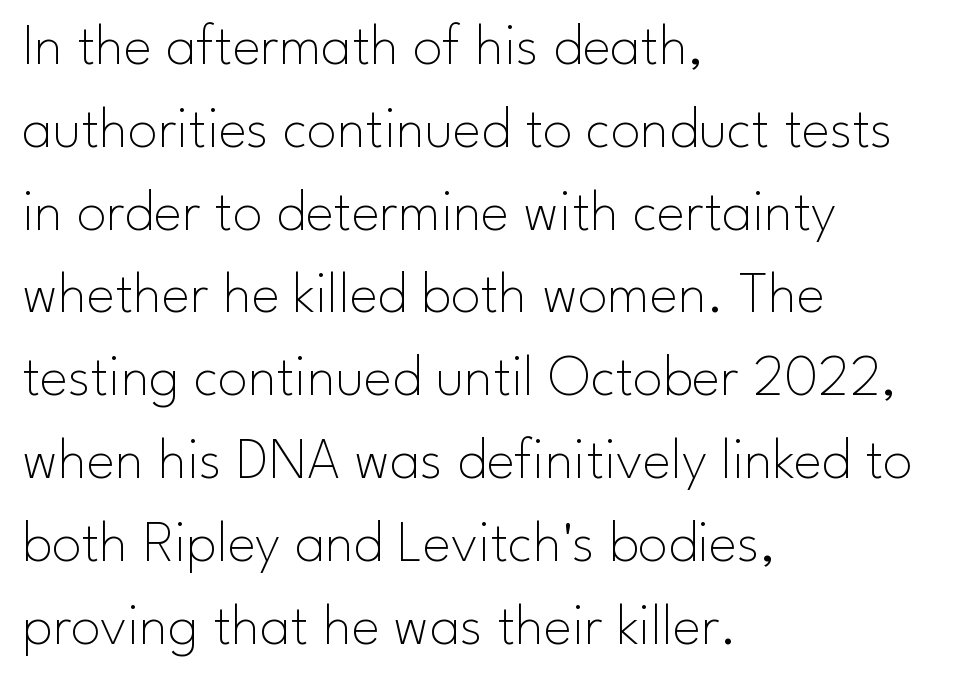
The image shows 60 px thin sans-serif type, upright; set left-aligned, normal line spacing (1.38x), normal letter spacing, not underlined; low stroke contrast and a small x-height.
